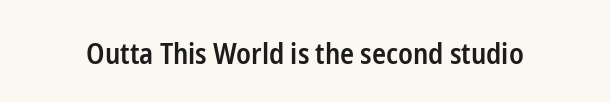
The image shows 29 px semibold, condensed sans-serif type, upright; set normal letter spacing, not underlined; low stroke contrast and a medium x-height.
